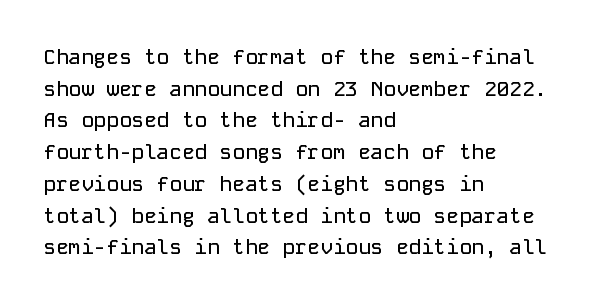
The image shows 21 px text type, upright; set left-aligned, normal line spacing (1.51x), normal letter spacing, not underlined.
